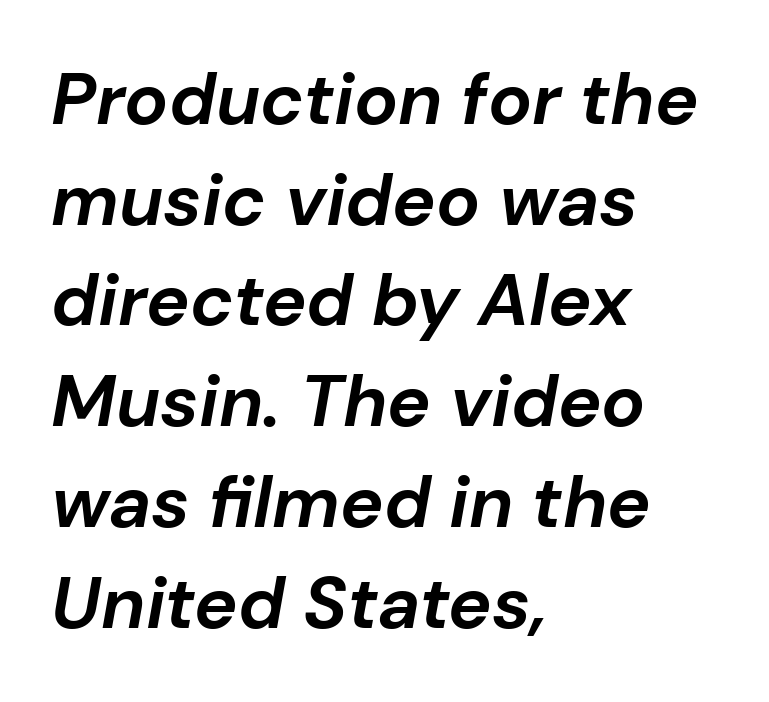
The image shows 73 px bold type, italic (leaning right); set left-aligned, normal line spacing (1.38x), normal letter spacing, not underlined; low stroke contrast and a medium x-height.
